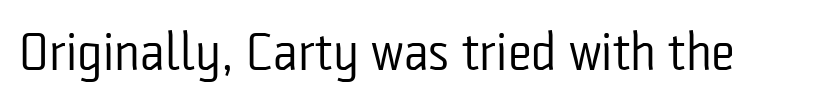
{"serif": "no", "italic": "no", "bold": "no", "weight": "regular", "width": "condensed", "stroke_contrast": "low", "x_height": "medium", "monospaced": "no", "underline": "no", "letter_spacing": "normal", "letter_spacing_em": 0.0, "glyph_px": 53}
